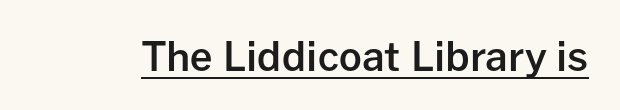
{"serif": "no", "italic": "no", "bold": "semi", "weight": "semibold", "width": "normal", "stroke_contrast": "low", "x_height": "medium", "monospaced": "no", "underline": "yes", "letter_spacing": "normal", "letter_spacing_em": 0.0, "glyph_px": 40}
